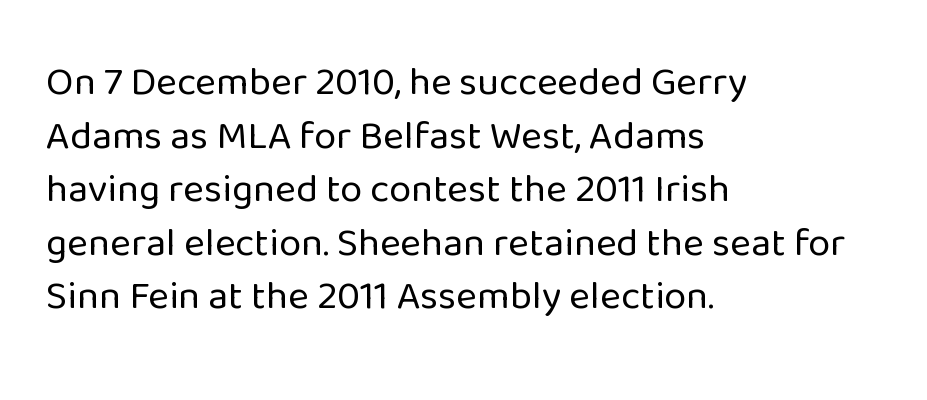
Q: Is the text bold? A: No.
Q: Is the text italic (slanted)? A: No, it is upright.
Q: Is the typeface a serif or a sans-serif typeface? A: Sans-serif.
Q: Is the text underlined? A: No.
Q: How is the paragraph aligned? A: Left-aligned.
Q: Is the spacing between letters normal or unusually wide? A: Normal.
Q: Is the spacing between lines tight, normal or loose? A: Normal.
Q: Width (condensed, normal, or wide)? A: Normal.
Q: Stroke contrast? A: Low.
Q: x-height? A: Medium.
Q: Monospaced? A: No.
